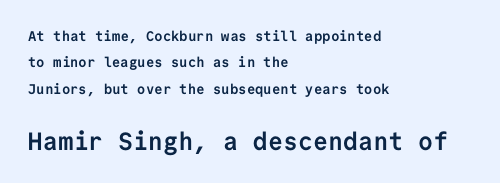
The image shows 25 px bold type, upright; set left-aligned, line spacing 1.88x, normal letter spacing, not underlined; the second (bottom) block is 1.79x larger.
